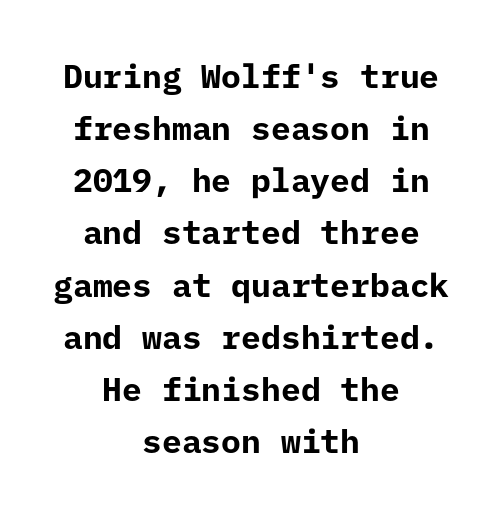
Q: Is the text bold? A: Yes.
Q: Is the text italic (slanted)? A: No, it is upright.
Q: Is the typeface a serif or a sans-serif typeface? A: Sans-serif.
Q: Is the text underlined? A: No.
Q: How is the paragraph aligned? A: Centered.
Q: Is the spacing between letters normal or unusually wide? A: Normal.
Q: Is the spacing between lines tight, normal or loose? A: Normal.
Q: Width (condensed, normal, or wide)? A: Normal.
Q: Stroke contrast? A: Low.
Q: x-height? A: Medium.
